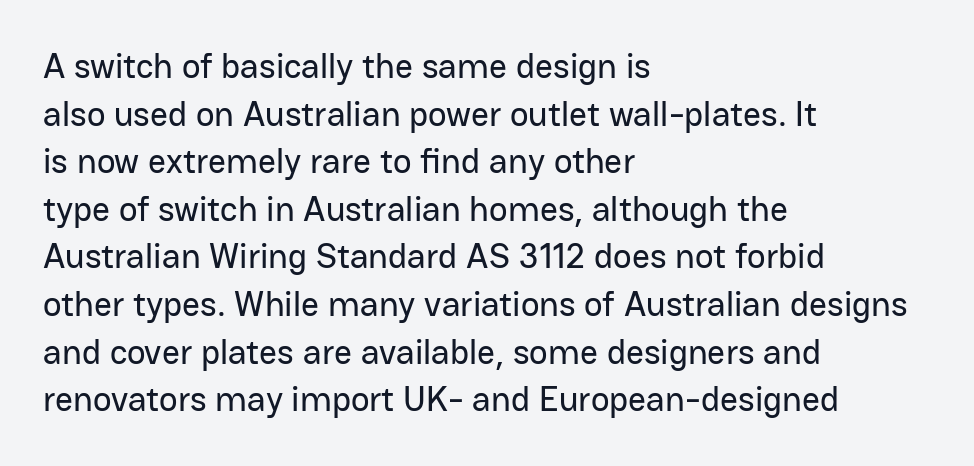
Q: Is the text italic (slanted)? A: No, it is upright.
Q: Is the typeface a serif or a sans-serif typeface? A: Sans-serif.
Q: Is the text underlined? A: No.
Q: How is the paragraph aligned? A: Left-aligned.
Q: Is the spacing between letters normal or unusually wide? A: Normal.
Q: Is the spacing between lines tight, normal or loose? A: Normal.
Q: Width (condensed, normal, or wide)? A: Normal.
Q: Stroke contrast? A: Low.
Q: x-height? A: Medium.
Q: Monospaced? A: No.
